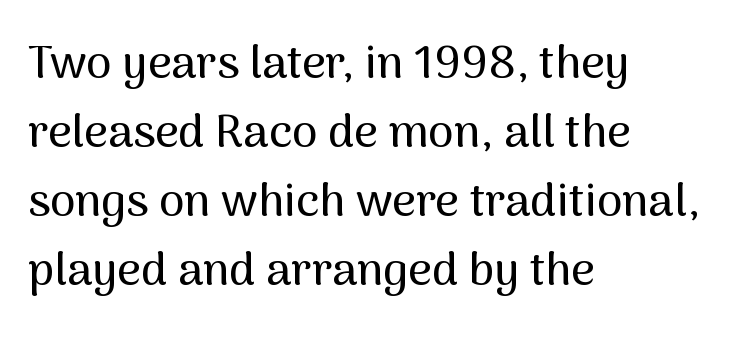
Q: Is the text italic (slanted)? A: No, it is upright.
Q: Is the typeface a serif or a sans-serif typeface? A: Sans-serif.
Q: Is the text underlined? A: No.
Q: How is the paragraph aligned? A: Left-aligned.
Q: Is the spacing between letters normal or unusually wide? A: Normal.
Q: Is the spacing between lines tight, normal or loose? A: Normal.
Q: Width (condensed, normal, or wide)? A: Normal.
Q: Stroke contrast? A: Medium.
Q: x-height? A: Medium.
Q: Monospaced? A: No.
